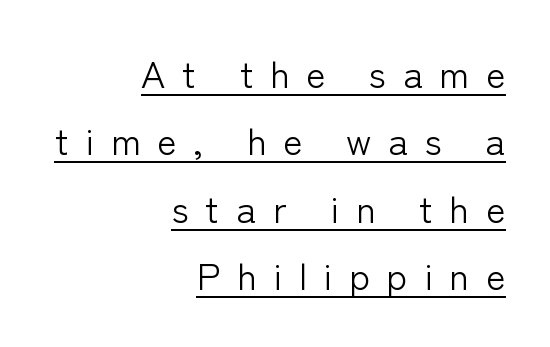
{"serif": "no", "italic": "no", "bold": "no", "weight": "light", "width": "normal", "stroke_contrast": "low", "x_height": "medium", "monospaced": "no", "underline": "yes", "align": "right", "line_spacing_ratio": 1.82, "letter_spacing": "wide", "letter_spacing_em": 0.45, "glyph_px": 37}
